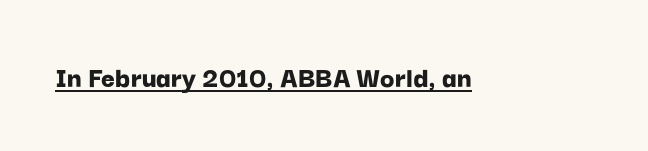
These words are printed bold, with thick strokes throughout. Varying glyph widths throughout — classic text-font behaviour. Words appear dense and cohesive because spacing is normal. The designer went with a sans here, leaving each stem footless.
